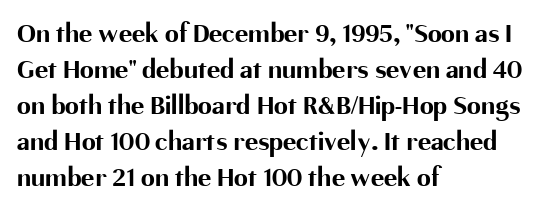
The image shows 28 px bold sans-serif type, upright; set left-aligned, normal line spacing (1.29x), normal letter spacing, not underlined; medium stroke contrast and a medium x-height.
